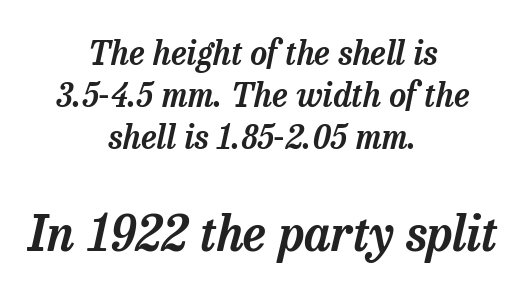
A student would notice the bottom passage is typeset larger than what precedes it. Is this a sans? No — the strokes have serifs. Neither beginnings nor endings align; midpoints do. Note the varied advance widths — an 'i' is clearly narrower than an 'm'. Unmarked baselines from the first word to the last.
